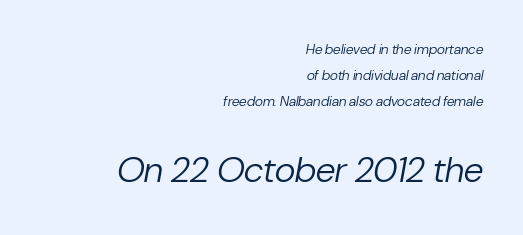
Do the characters align in a grid? No, the font is proportional. Nothing heavy about these letters — not bold at all. Style check: oblique. Descenders are the only things crossing below the line. Small over large — that's the arrangement of the two blocks here.
